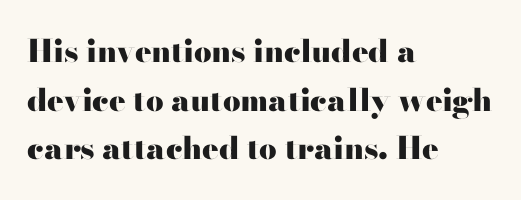
Proportional: the letters do not fall into vertical columns. Each new line begins a customary step beneath the previous one. The font's upright variant was chosen for this text. Check the space under the baseline: it is left empty. How heavy is the stroke? Heavy — this is a bold.
